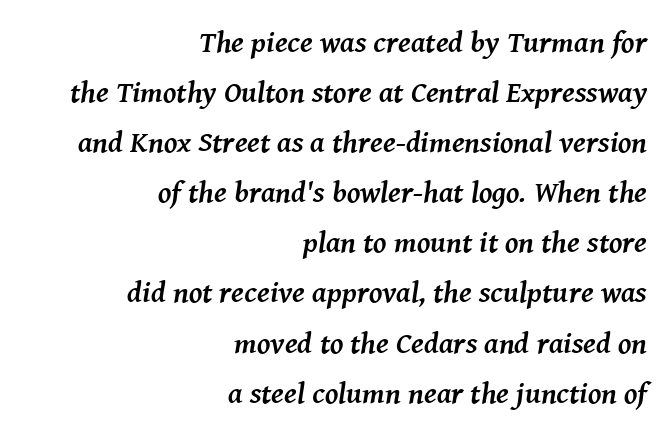
{"serif": "yes", "italic": "yes", "lean": "right", "slant_degrees": 8, "bold": "yes", "weight": "semibold", "width": "normal", "stroke_contrast": "medium", "x_height": "medium", "monospaced": "no", "underline": "no", "align": "right", "line_spacing": "normal", "line_spacing_ratio": 1.67, "letter_spacing": "normal", "letter_spacing_em": 0.0, "glyph_px": 30}
